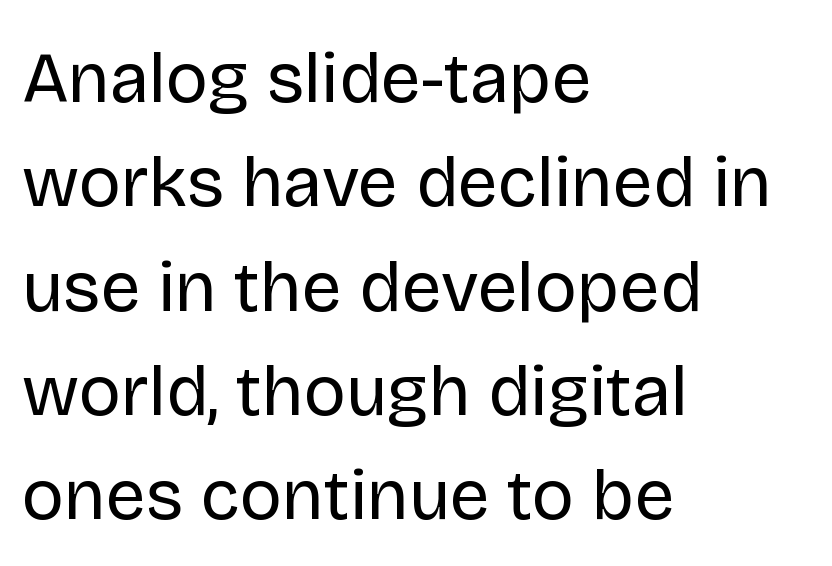
{"serif": "no", "italic": "no", "bold": "no", "weight": "regular", "width": "normal", "stroke_contrast": "low", "x_height": "large", "monospaced": "no", "underline": "no", "align": "left", "line_spacing": "normal", "line_spacing_ratio": 1.47, "letter_spacing": "normal", "letter_spacing_em": 0.0, "glyph_px": 71}
